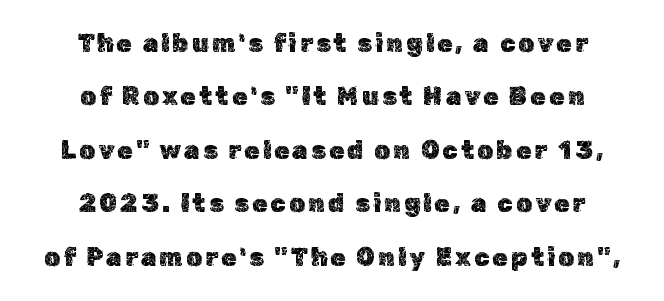
{"italic": "no", "underline": "no", "align": "center", "line_spacing": "loose", "line_spacing_ratio": 2.14, "glyph_px": 25}
